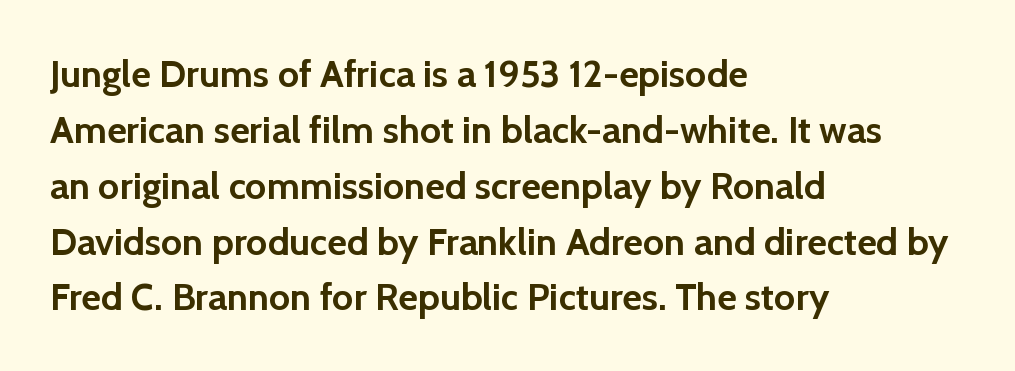
Q: Is the text bold? A: Yes.
Q: Is the text italic (slanted)? A: No, it is upright.
Q: Is the typeface a serif or a sans-serif typeface? A: Sans-serif.
Q: Is the text underlined? A: No.
Q: How is the paragraph aligned? A: Left-aligned.
Q: Is the spacing between letters normal or unusually wide? A: Normal.
Q: Is the spacing between lines tight, normal or loose? A: Normal.
Q: Width (condensed, normal, or wide)? A: Normal.
Q: x-height? A: Medium.
Q: Monospaced? A: No.
